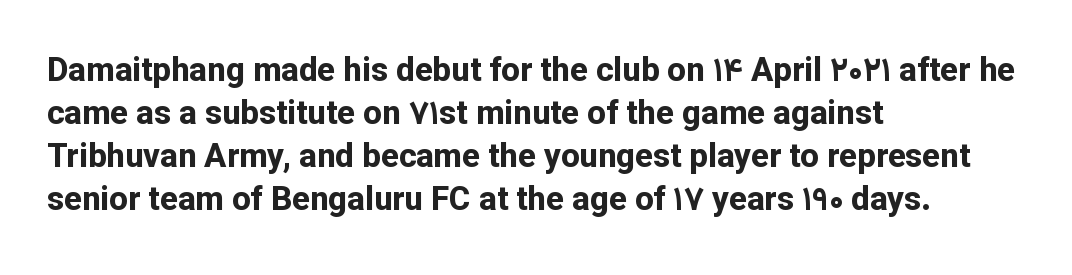
Layout note: lines flush left. Strokes here are thick enough to call this a true bold. The font family rendered here belongs to the sans-serif group. The area under the type is left untouched.
